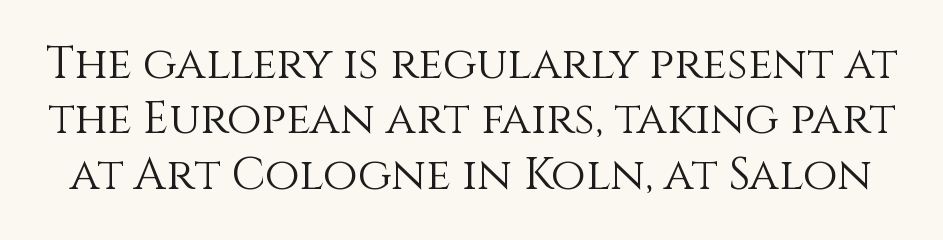
{"italic": "no", "bold": "no", "weight": "light", "width": "normal", "stroke_contrast": "medium", "x_height": "large", "monospaced": "no", "underline": "no", "line_spacing_ratio": 1.23, "letter_spacing": "normal", "letter_spacing_em": 0.0, "glyph_px": 45}
